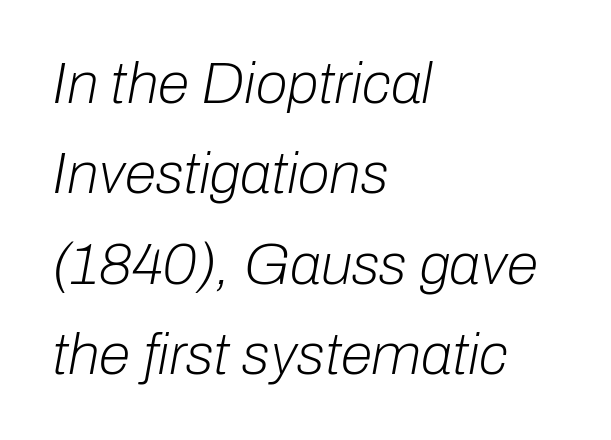
The image shows 58 px light type, italic (leaning right); set left-aligned, normal line spacing (1.56x), normal letter spacing, not underlined; low stroke contrast and a medium x-height.
